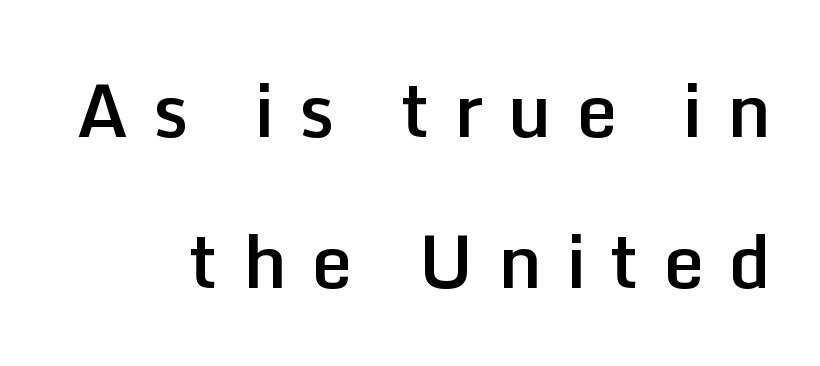
Q: Is the text bold? A: Semi-bold.
Q: Is the text italic (slanted)? A: No, it is upright.
Q: Is the typeface a serif or a sans-serif typeface? A: Sans-serif.
Q: Is the text underlined? A: No.
Q: Is the spacing between letters normal or unusually wide? A: Unusually wide.
Q: Is the spacing between lines tight, normal or loose? A: Loose.
Q: Width (condensed, normal, or wide)? A: Normal.
Q: Stroke contrast? A: Low.
Q: x-height? A: Medium.
Q: Monospaced? A: No.
